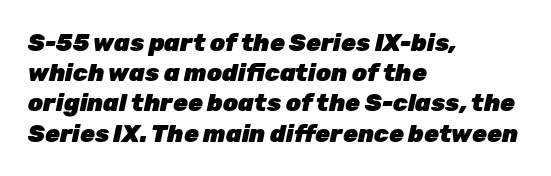
Q: Is the text bold? A: Yes.
Q: Is the text italic (slanted)? A: Yes, it leans right by about 12 degrees.
Q: Is the text underlined? A: No.
Q: How is the paragraph aligned? A: Left-aligned.
Q: Is the spacing between letters normal or unusually wide? A: Normal.
Q: Is the spacing between lines tight, normal or loose? A: Normal.
